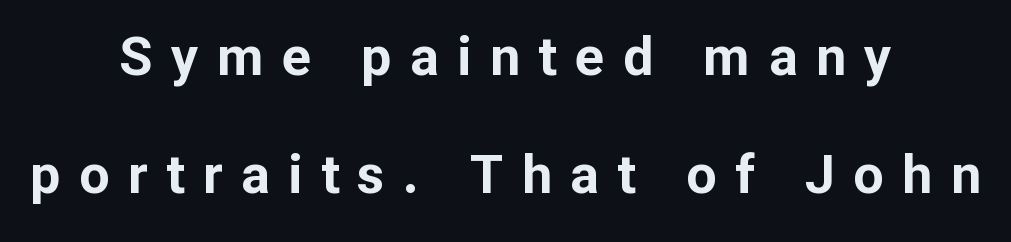
Q: Is the text bold? A: Yes.
Q: Is the text italic (slanted)? A: No, it is upright.
Q: Is the typeface a serif or a sans-serif typeface? A: Sans-serif.
Q: Is the text underlined? A: No.
Q: How is the paragraph aligned? A: Centered.
Q: Is the spacing between letters normal or unusually wide? A: Unusually wide.
Q: Is the spacing between lines tight, normal or loose? A: Loose.
Q: Width (condensed, normal, or wide)? A: Normal.
Q: Stroke contrast? A: Low.
Q: x-height? A: Medium.
Q: Monospaced? A: No.
